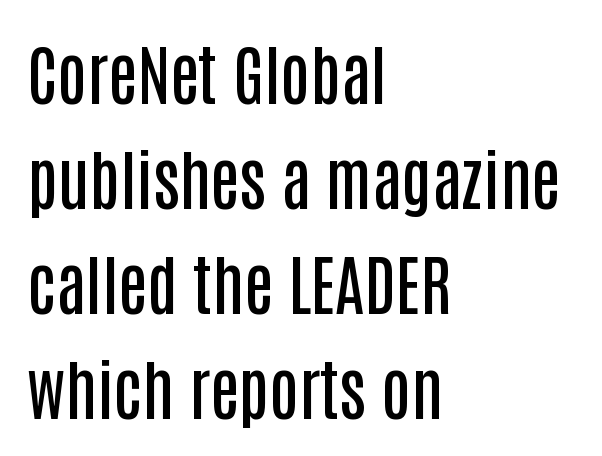
Does the type have serifs? No, each stem ends abruptly. Students, this is semibold: more ink than regular, less than bold. The face used here is proportionally spaced, like ordinary book or web type. Look at the tracking — it's just the regular setting, nothing added. All the whitespace from short lines collects on the right. Rows of type keep a routine distance in the vertical direction.
